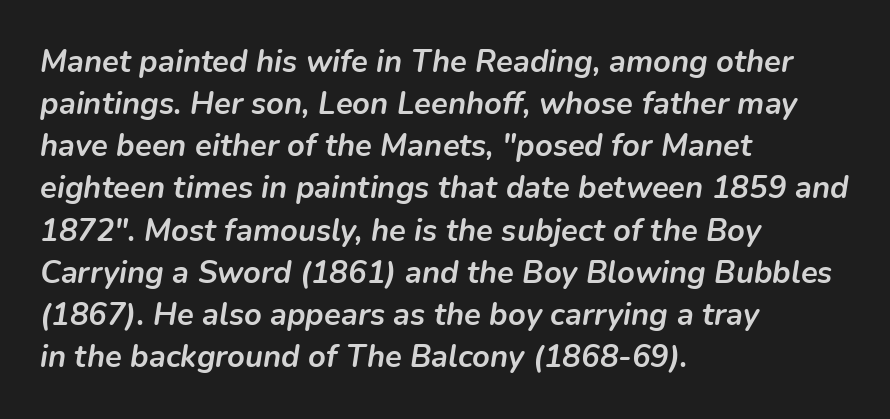
Q: Is the text bold? A: Yes.
Q: Is the text italic (slanted)? A: Yes, it leans right by about 9 degrees.
Q: Is the text underlined? A: No.
Q: How is the paragraph aligned? A: Left-aligned.
Q: Is the spacing between letters normal or unusually wide? A: Normal.
Q: Is the spacing between lines tight, normal or loose? A: Normal.
Q: Width (condensed, normal, or wide)? A: Normal.
Q: Stroke contrast? A: Low.
Q: x-height? A: Medium.
Q: Monospaced? A: No.
